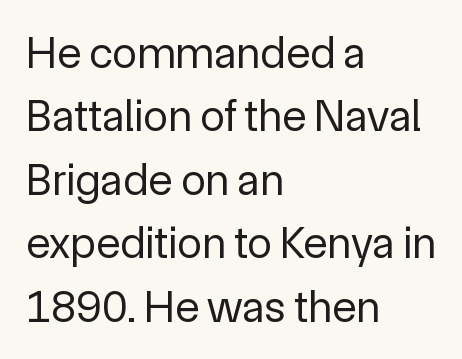
The image shows 45 px regular-weight sans-serif type, upright; set left-aligned, normal line spacing (1.41x), normal letter spacing, not underlined; a medium x-height.
